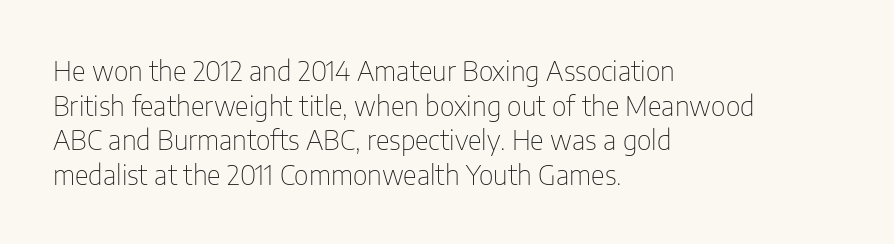
{"italic": "no", "bold": "no", "underline": "no", "align": "left", "line_spacing": "normal", "line_spacing_ratio": 1.28, "letter_spacing": "normal", "letter_spacing_em": 0.0, "glyph_px": 27}
